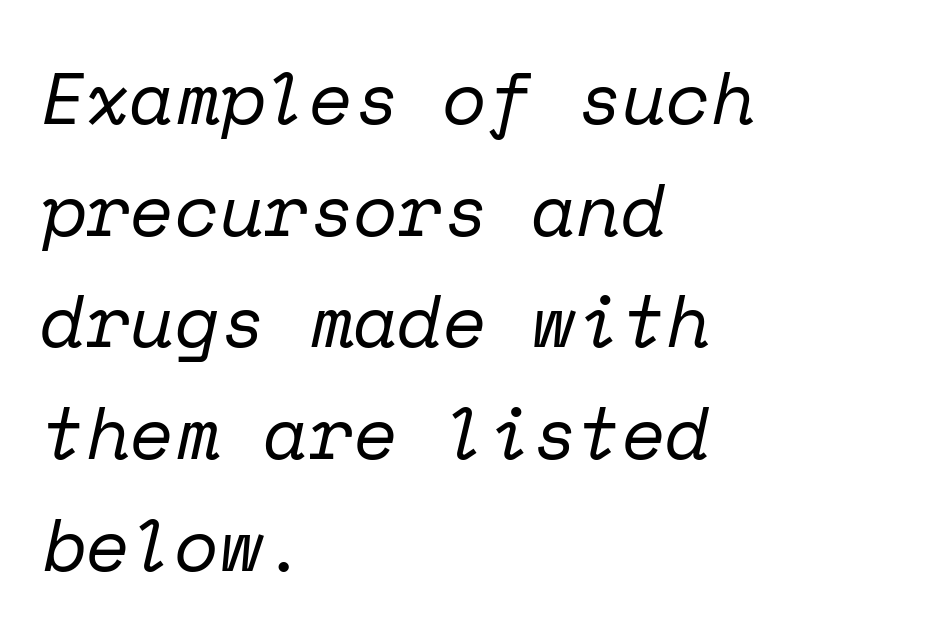
The image shows 73 px regular-weight serif type, italic (leaning right), monospaced; set left-aligned, normal line spacing (1.53x), normal letter spacing, not underlined; low stroke contrast and a medium x-height.
